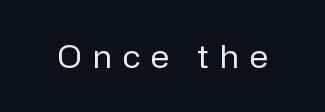
{"serif": "no", "italic": "no", "bold": "no", "weight": "regular", "width": "normal", "stroke_contrast": "low", "x_height": "medium", "monospaced": "no", "underline": "no", "letter_spacing": "wide", "letter_spacing_em": 0.37, "glyph_px": 31}
